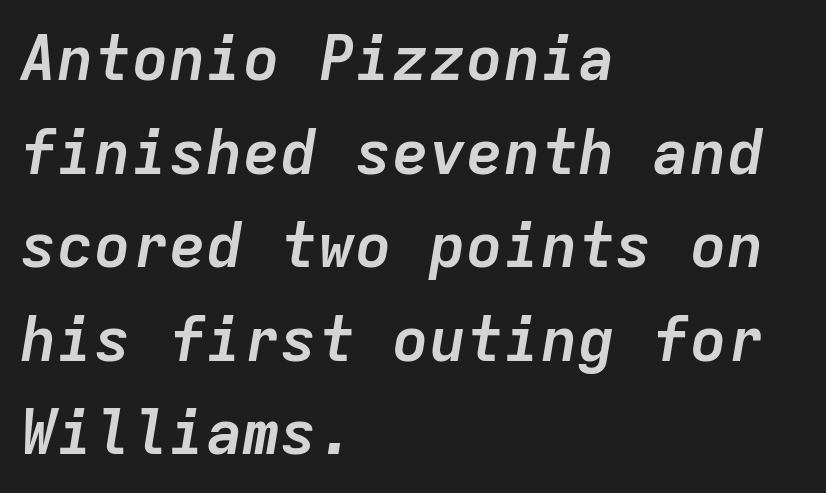
Does the leading feel generous? No, just average. The space directly below the letters is spotless. Honestly, the letter spacing is just normal — you wouldn't notice it. Which margin do the lines hug? The left one — the right edge is uneven.
